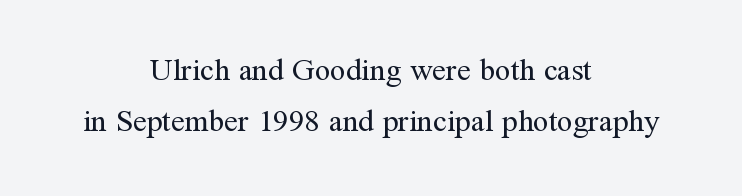
{"serif": "yes", "italic": "no", "bold": "no", "weight": "regular", "width": "normal", "stroke_contrast": "medium", "x_height": "medium", "monospaced": "no", "underline": "no", "align": "center", "line_spacing": "normal", "line_spacing_ratio": 1.65, "letter_spacing": "normal", "letter_spacing_em": 0.0, "glyph_px": 31}
